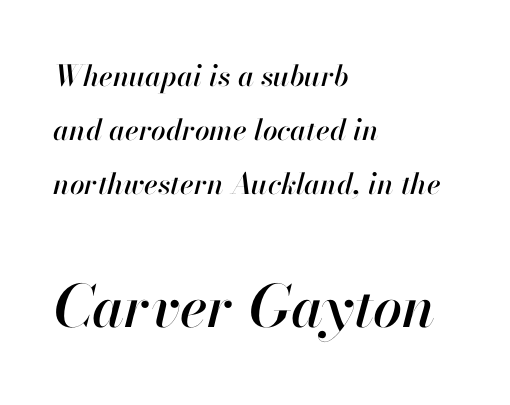
Q: Is the text italic (slanted)? A: Yes, it leans right by about 13 degrees.
Q: Is the text underlined? A: No.
Q: How is the paragraph aligned? A: Left-aligned.
Q: Is the spacing between letters normal or unusually wide? A: Normal.
Q: Which block of text is set in a larger size, the first (top) or the second (bottom)? A: The second (bottom) one.
Q: Width (condensed, normal, or wide)? A: Normal.
Q: Stroke contrast? A: High.
Q: x-height? A: Small.
Q: Monospaced? A: No.
